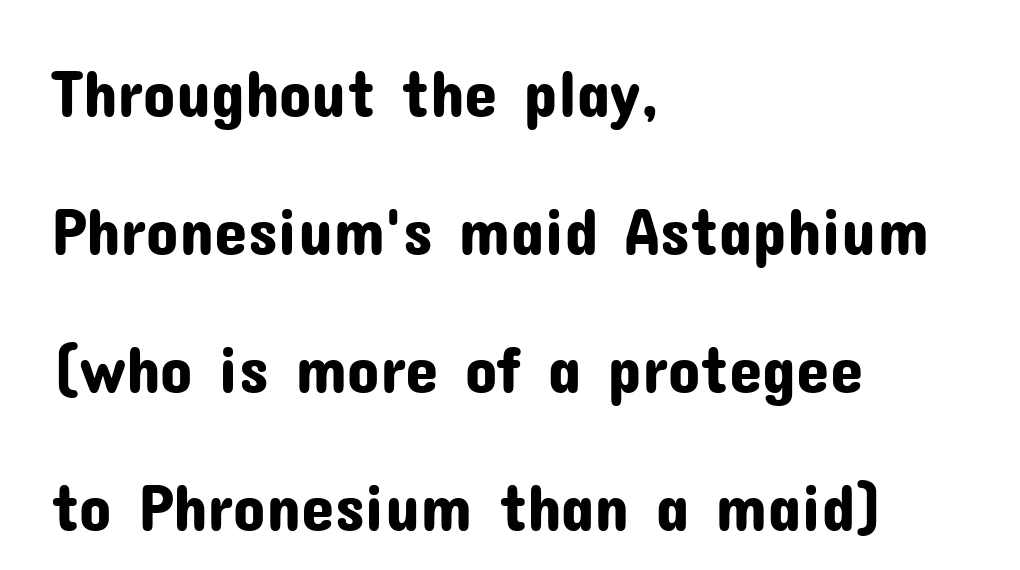
The image shows 67 px sans-serif type, upright; set left-aligned, loose line spacing (2.06x), normal letter spacing, not underlined; low stroke contrast and a medium x-height.
